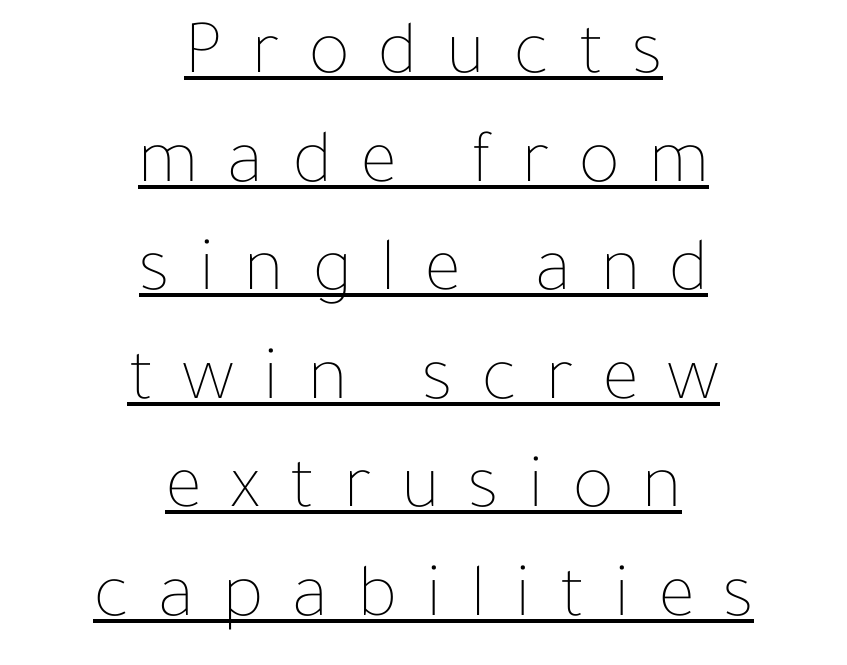
The image shows 77 px thin type, upright; set centered, normal line spacing (1.41x), unusually wide letter spacing (+0.38 em), underlined; low stroke contrast and a medium x-height.
